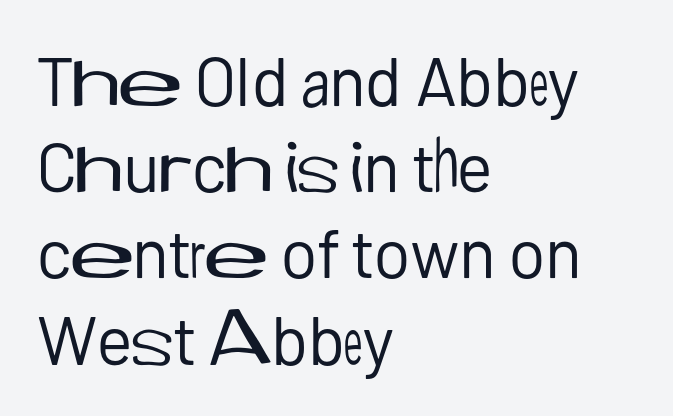
This is not heavy type; no bold has been used. How are the letters spaced? Ordinarily, with no added tracking. The compositor pushed each line to the left boundary. A clean baseline with only descenders dipping below it.
